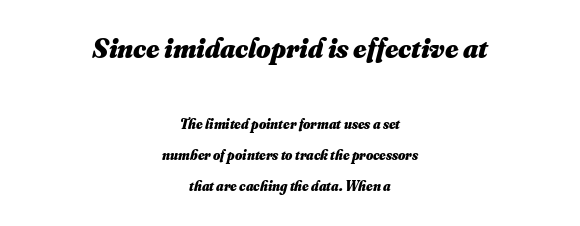
Q: Is the text bold? A: Yes.
Q: Is the text underlined? A: No.
Q: How is the paragraph aligned? A: Centered.
Q: Is the spacing between letters normal or unusually wide? A: Normal.
Q: Is the spacing between lines tight, normal or loose? A: Loose.
Q: Which block of text is set in a larger size, the first (top) or the second (bottom)? A: The first (top) one.
Q: Width (condensed, normal, or wide)? A: Normal.
Q: Stroke contrast? A: Medium.
Q: x-height? A: Small.
Q: Monospaced? A: No.
